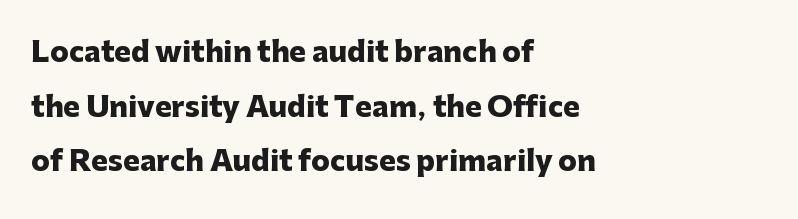
Tracking value appears to be zero — textbook default spacing. Letters rest on an invisible, unmarked baseline. A full-strength bold gives these letters their thick strokes. The passage shown is typed in a proportional face where columns would drift. The line-height multiplier appears high, well above default.
